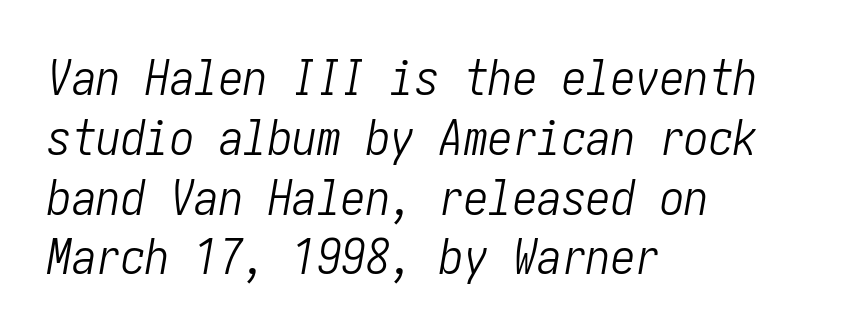
The image shows 49 px light, condensed type, italic (leaning right); set left-aligned, line spacing 1.22x, normal letter spacing, not underlined; low stroke contrast and a medium x-height.
